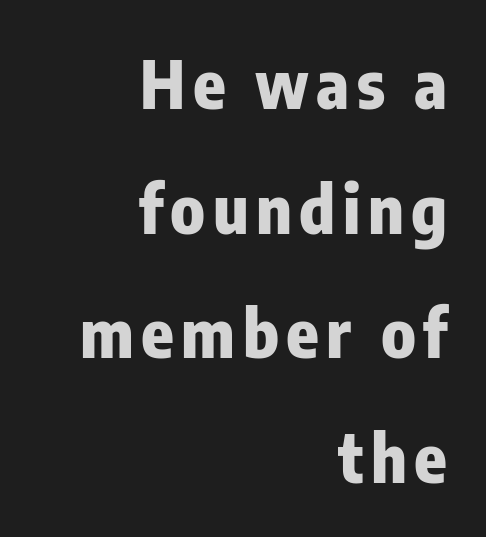
Q: Is the text bold? A: Yes.
Q: Is the text italic (slanted)? A: No, it is upright.
Q: Is the typeface a serif or a sans-serif typeface? A: Sans-serif.
Q: Is the text underlined? A: No.
Q: How is the paragraph aligned? A: Right-aligned.
Q: Width (condensed, normal, or wide)? A: Condensed.
Q: Stroke contrast? A: Low.
Q: x-height? A: Medium.
Q: Monospaced? A: No.
